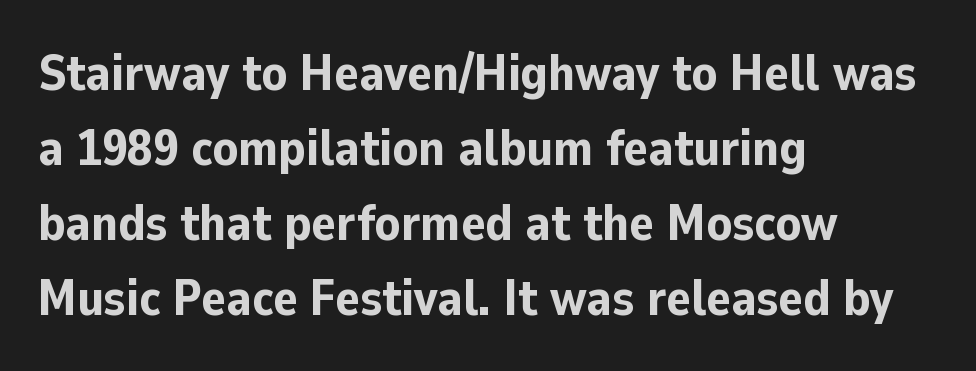
The image shows 51 px bold sans-serif type, upright; set left-aligned, normal line spacing (1.47x), normal letter spacing, not underlined; low stroke contrast and a medium x-height.
